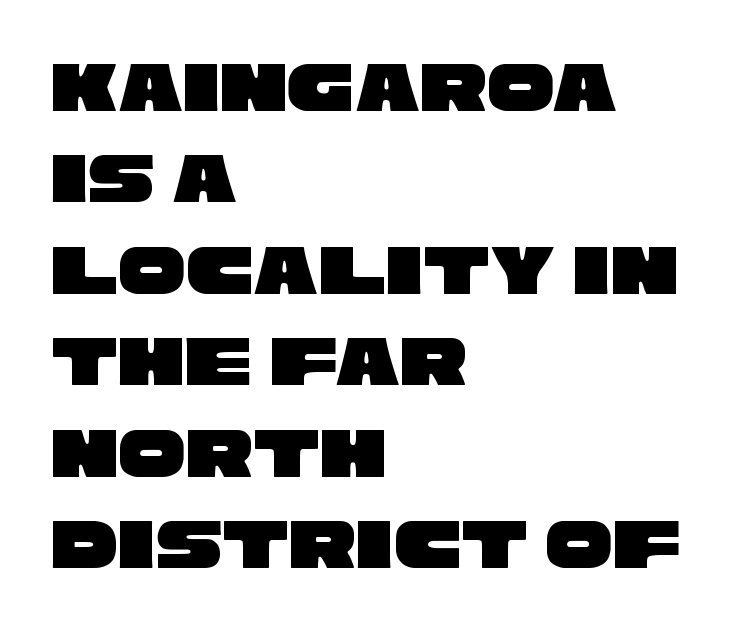
The image shows 75 px wide sans-serif type; set left-aligned, line spacing 1.22x, normal letter spacing, not underlined; low stroke contrast and a large x-height.
